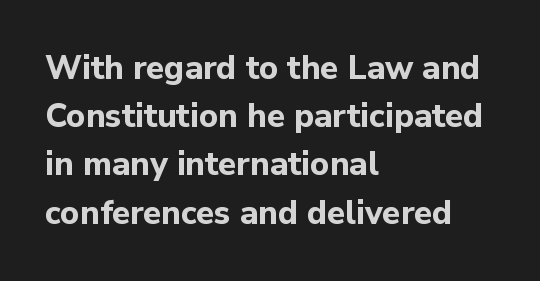
The face used here is proportionally spaced, like ordinary book or web type. Reading down the column, the eye jumps a familiar distance to each next line. The specimen reads as upright at a glance. The designer went with a sans here, leaving each stem footless. If you drew a ruler down the left edge, every line would touch it.
